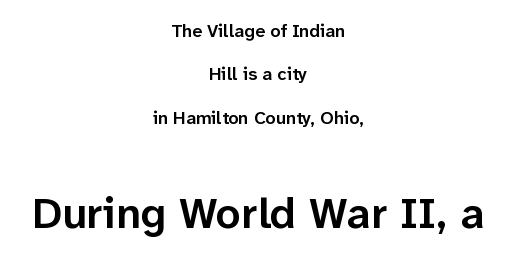
Q: Is the text bold? A: Semi-bold.
Q: Is the text italic (slanted)? A: No, it is upright.
Q: Is the typeface a serif or a sans-serif typeface? A: Sans-serif.
Q: Is the text underlined? A: No.
Q: How is the paragraph aligned? A: Centered.
Q: Is the spacing between letters normal or unusually wide? A: Normal.
Q: Is the spacing between lines tight, normal or loose? A: Loose.
Q: Which block of text is set in a larger size, the first (top) or the second (bottom)? A: The second (bottom) one.
Q: Width (condensed, normal, or wide)? A: Normal.
Q: Stroke contrast? A: Low.
Q: x-height? A: Medium.
Q: Monospaced? A: No.
